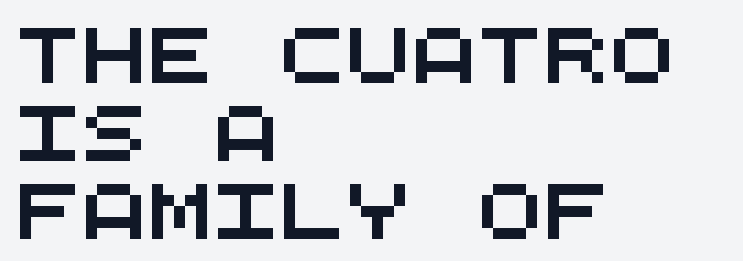
Q: Is the typeface a serif or a sans-serif typeface? A: Sans-serif.
Q: Is the text underlined? A: No.
Q: How is the paragraph aligned? A: Left-aligned.
Q: Is the spacing between letters normal or unusually wide? A: Normal.
Q: Is the spacing between lines tight, normal or loose? A: Normal.
Q: Width (condensed, normal, or wide)? A: Wide.
Q: Stroke contrast? A: Medium.
Q: x-height? A: Large.
Q: Monospaced? A: Yes.
